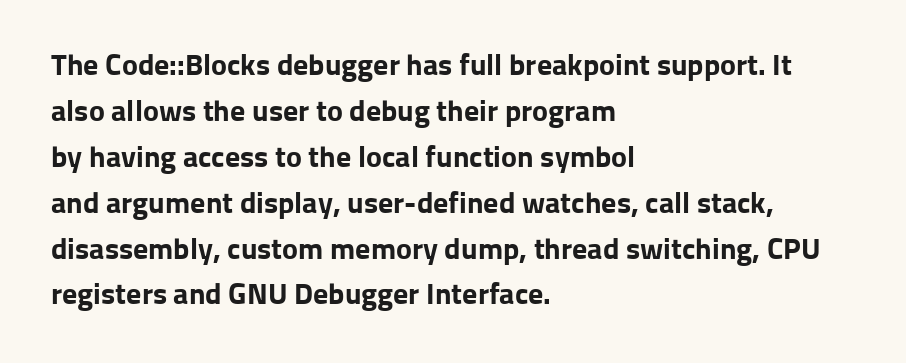
The rag falls on the right side of this text block. Italic: no, the glyphs are upright roman. This sample has the flowing, uneven cadence of proportional lettering. No feet cap the strokes, marking this as sans-serif type.
